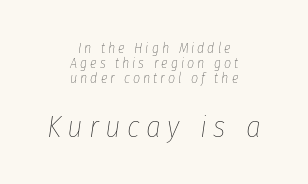
The image shows 30 px thin, condensed type, italic (leaning right); set centered, tight line spacing (1.06x), unusually wide letter spacing (+0.21 em), not underlined; the second (bottom) block is 2.14x larger; low stroke contrast and a medium x-height.
